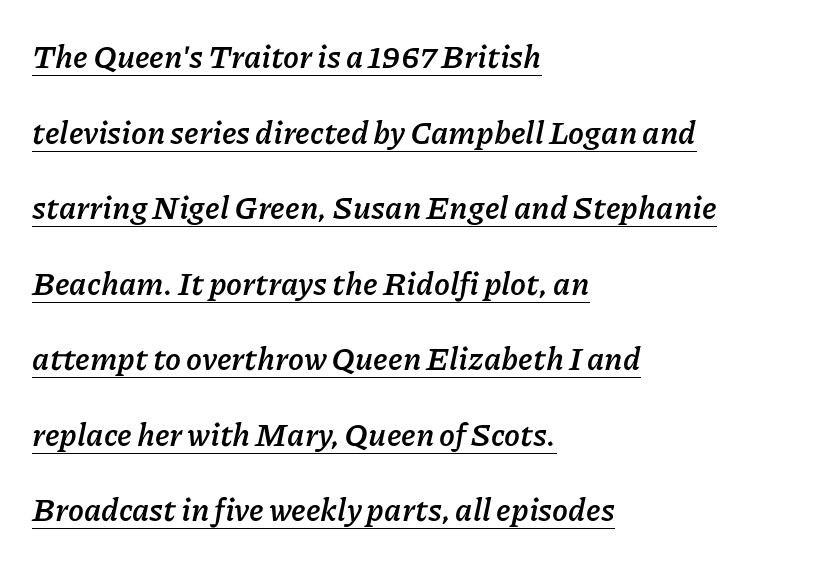
{"italic": "yes", "lean": "right", "slant_degrees": 11, "bold": "yes", "weight": "semibold", "width": "normal", "stroke_contrast": "low", "x_height": "medium", "monospaced": "no", "underline": "yes", "align": "left", "line_spacing": "loose", "line_spacing_ratio": 2.36, "letter_spacing": "normal", "letter_spacing_em": 0.0, "glyph_px": 32}
